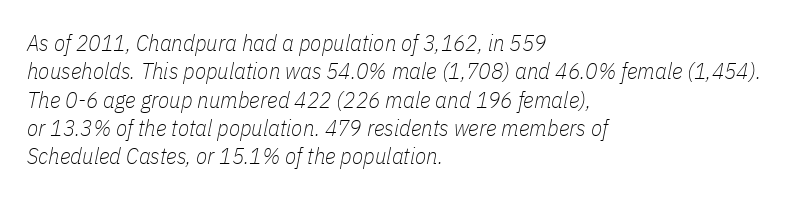
Tracking value appears to be zero — textbook default spacing. Stems here are at most as thick as an everyday book face. The baseline area is clear. Reading down the block, your eye returns to a fixed left position each line.
